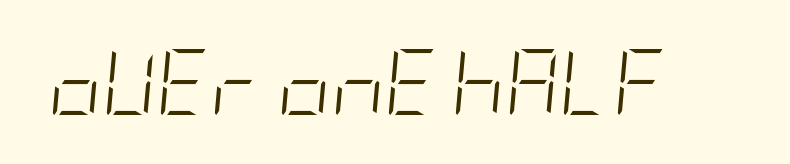
{"italic": "yes", "lean": "right", "slant_degrees": 5, "bold": "no", "weight": "light", "width": "condensed", "stroke_contrast": "low", "x_height": "large", "underline": "no", "letter_spacing": "normal", "letter_spacing_em": 0.0, "glyph_px": 66}
